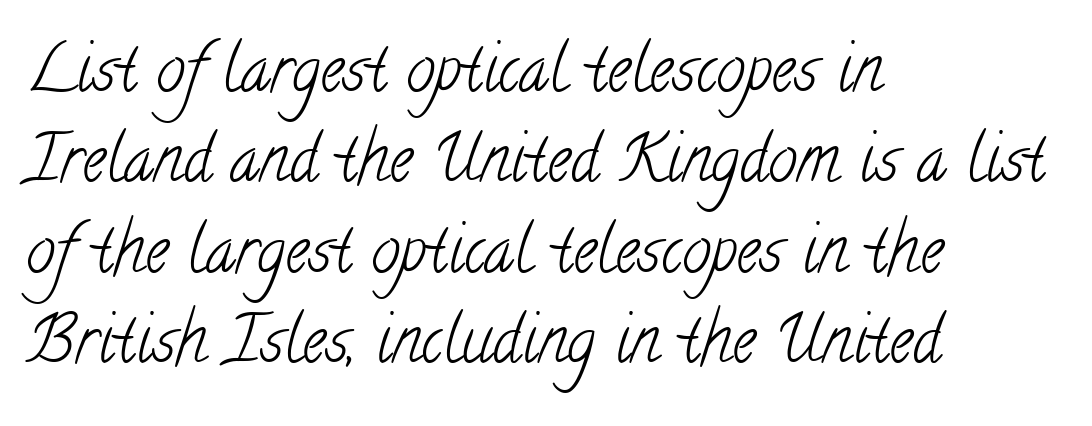
The space between consecutive lines is moderate. A typesetter would call this proportional, since set widths differ per character. The paragraph has a hard left edge and a soft right edge. The type family on display is of the serif kind. Is the type heavy? It reads as light-to-regular instead. No word sits above an underline.
